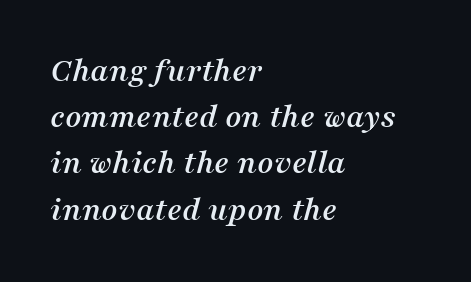
Q: Is the text italic (slanted)? A: Yes, it leans right by about 16 degrees.
Q: Is the typeface a serif or a sans-serif typeface? A: Serif.
Q: Is the text underlined? A: No.
Q: How is the paragraph aligned? A: Left-aligned.
Q: Is the spacing between letters normal or unusually wide? A: Normal.
Q: Is the spacing between lines tight, normal or loose? A: Normal.
Q: Width (condensed, normal, or wide)? A: Normal.
Q: Stroke contrast? A: Medium.
Q: x-height? A: Medium.
Q: Monospaced? A: No.
